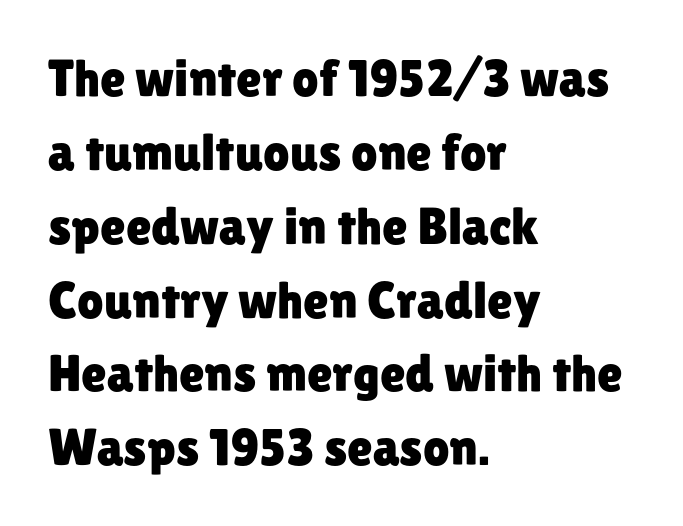
Regular leading. The string is rendered with underlining switched off. The passage shown is typed in a proportional face where columns would drift. Standard letterfit; no display-style spreading of the glyphs.
